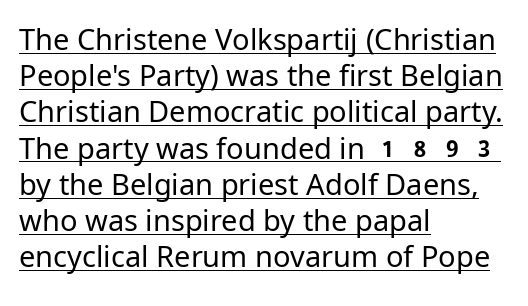
{"serif": "no", "italic": "no", "bold": "no", "weight": "regular", "width": "normal", "stroke_contrast": "low", "x_height": "medium", "monospaced": "no", "underline": "yes", "align": "left", "line_spacing": "normal", "line_spacing_ratio": 1.25, "letter_spacing": "normal", "letter_spacing_em": 0.0, "glyph_px": 29}
